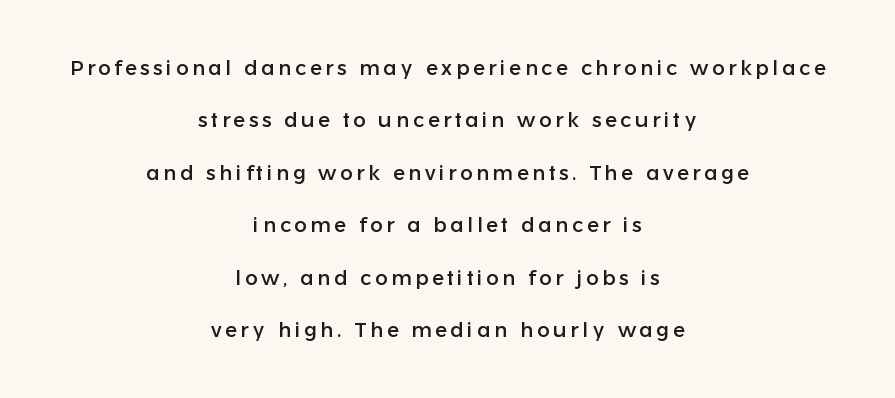
Teacher's note: observe the equal gaps on both sides — that is centered alignment. Quick note: interline space is abundant. Is there any slant? The stems are plumb. The glyphs are unaccompanied by any horizontal stroke below them.
